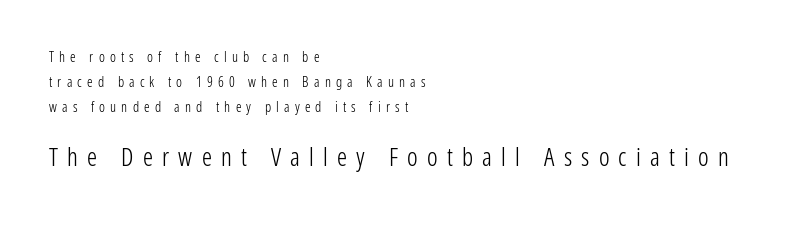
The image shows 25 px text type, upright; set left-aligned, line spacing 1.79x, unusually wide letter spacing (+0.37 em), not underlined; the second (bottom) block is 1.79x larger.
